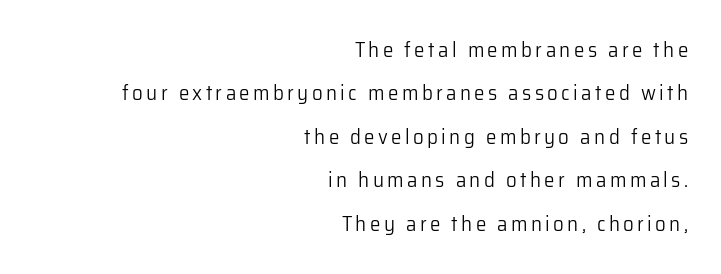
The image shows 21 px text type, upright; set right-aligned, loose line spacing (2.07x), not underlined.
